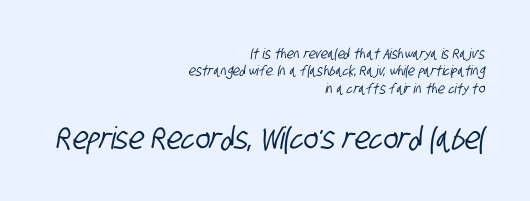
{"serif": "no", "width": "condensed", "stroke_contrast": "low", "x_height": "large", "monospaced": "no", "underline": "no", "align": "right", "line_spacing_ratio": 1.24, "letter_spacing": "normal", "letter_spacing_em": 0.0, "larger_block": "second", "size_ratio": 2.21, "glyph_px": 31}
